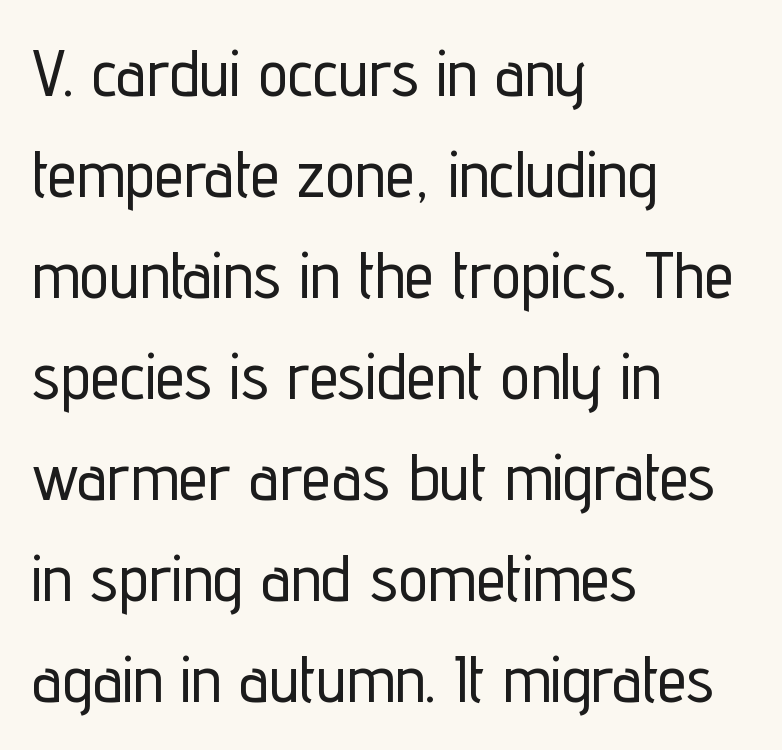
If you drew a ruler down the left edge, every line would touch it. Letters rest on an invisible, unmarked baseline. The characters display no serif detailing; their extremities are plain. The type sits square on the baseline with zero lean. Note the varied advance widths — an 'i' is clearly narrower than an 'm'. No extra tracking has been applied to these lines.
